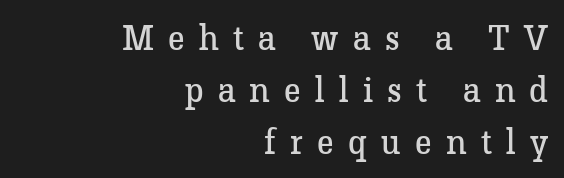
The image shows 35 px regular-weight serif type, upright; set right-aligned, normal line spacing (1.48x), unusually wide letter spacing (+0.41 em), not underlined; low stroke contrast and a medium x-height.
